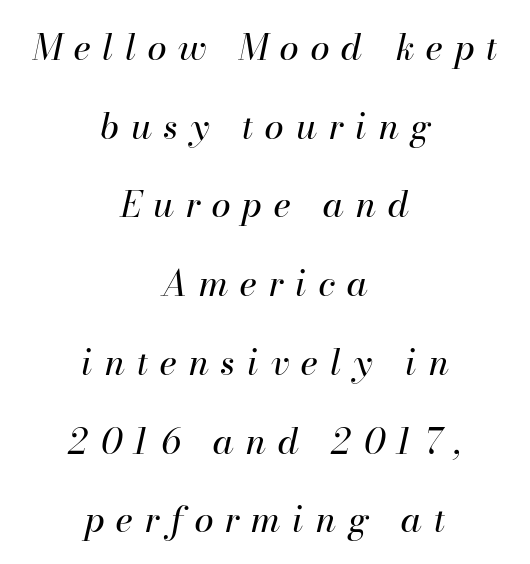
The image shows 35 px regular-weight type, italic (leaning right); set centered, loose line spacing (2.25x), unusually wide letter spacing (+0.34 em), not underlined; high stroke contrast and a small x-height.
